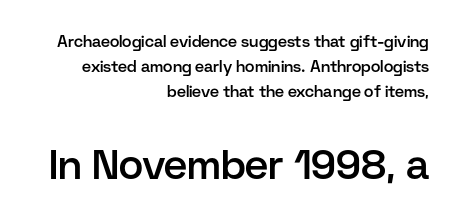
Spacing between characters is what you'd get straight out of the box. Notice the strokes are somewhat thickened but not fully heavy: this is a semibold. You can tell from the bare stems that sans-serif type was used. These lines are rendered in a variable-pitch font. The letters stand upright; this is a roman face. Note: smaller setting up top, larger setting below.
